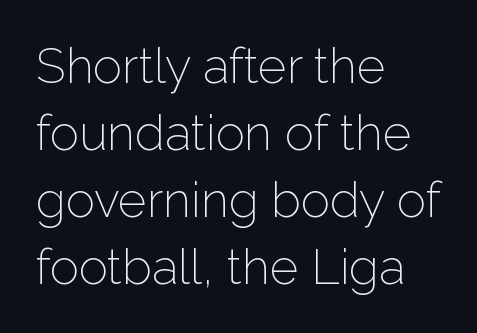
The image shows 49 px light sans-serif type, upright; set left-aligned, normal line spacing (1.37x), normal letter spacing, not underlined; low stroke contrast and a medium x-height.
